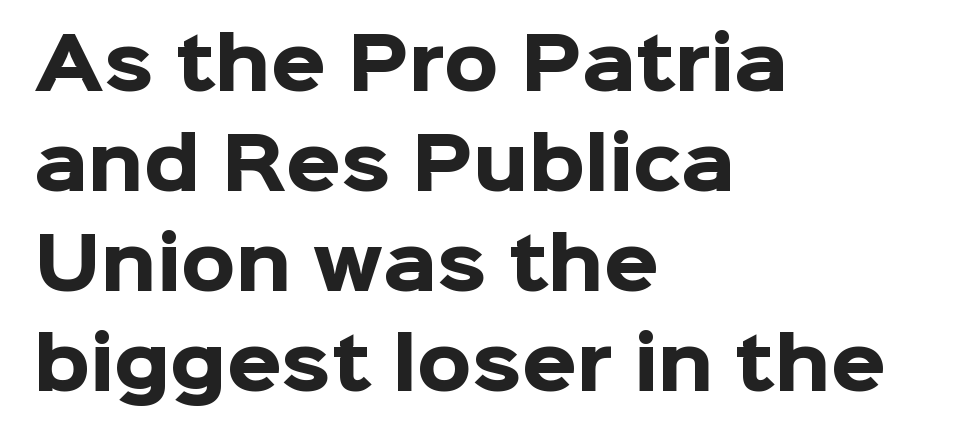
Q: Is the text bold? A: Yes.
Q: Is the text italic (slanted)? A: No, it is upright.
Q: Is the typeface a serif or a sans-serif typeface? A: Sans-serif.
Q: Is the text underlined? A: No.
Q: How is the paragraph aligned? A: Left-aligned.
Q: Is the spacing between letters normal or unusually wide? A: Normal.
Q: Is the spacing between lines tight, normal or loose? A: Normal.
Q: Width (condensed, normal, or wide)? A: Normal.
Q: Stroke contrast? A: Low.
Q: x-height? A: Medium.
Q: Monospaced? A: No.
